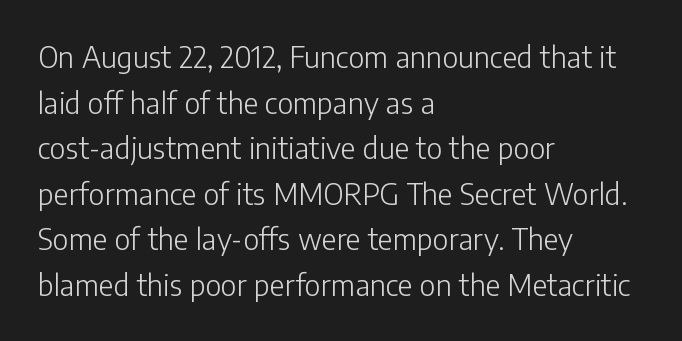
No italicization has been applied; the sample stays upright. In terms of leading, this rendering sits right in the middle. These lines keep a tight, regular rhythm from letter to letter. In terms of letterform style, serifs are entirely absent. The space beneath each line is pristine and unruled.
